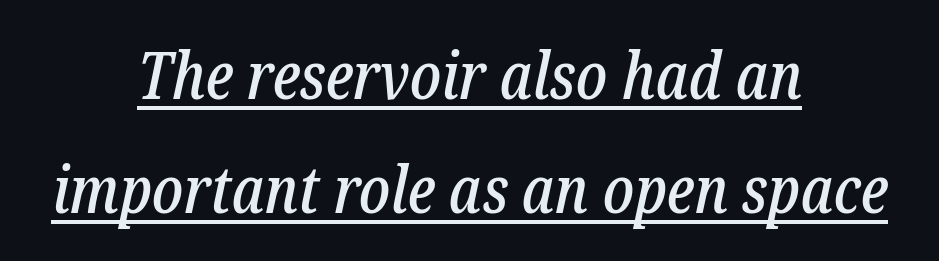
The image shows 66 px condensed serif type, italic (leaning right); set centered, line spacing 1.72x, normal letter spacing, underlined; low stroke contrast and a medium x-height.
